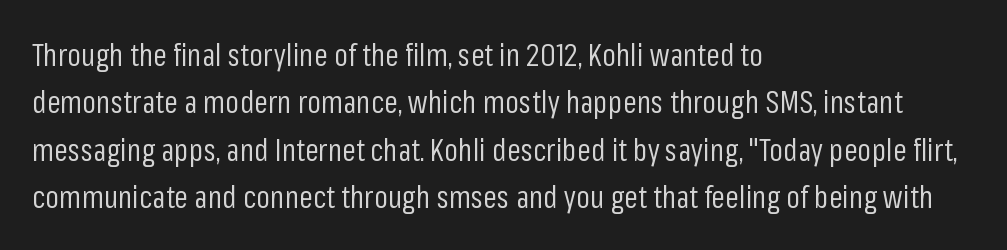
The type family on display is of the sans-serif kind. Decoration check: the copy has no underline. Baseline-to-baseline distance is the conventional proportion of letter height. Stroke mass is kept to a normal reading level or below. Horizontally, the lines are justified to the leading edge only. Proportional: the letters do not fall into vertical columns.
